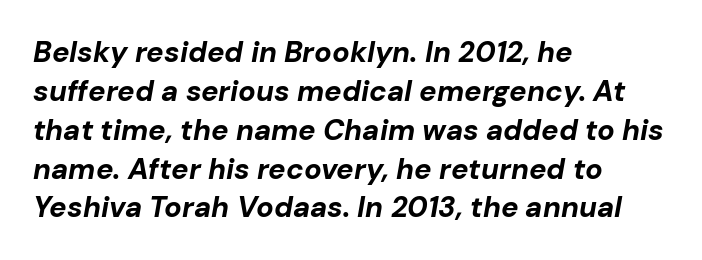
Character widths vary here, with narrow letters taking less room than wide ones. One glance says typical: line gaps are just what's usual. The text carries the slant typical of an italic or oblique font. Each row of text sits above clean, open space. The typesetting leans heavy: a genuine bold. Short note: letters normally spaced.
